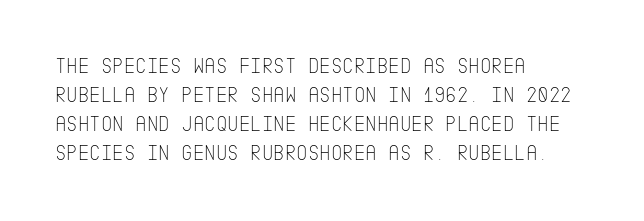
The image shows 22 px text type, upright; set left-aligned, normal line spacing (1.32x), normal letter spacing, not underlined.
